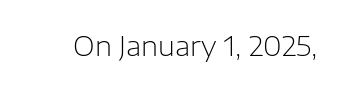
The image shows 27 px text type, upright; set normal letter spacing, not underlined.
